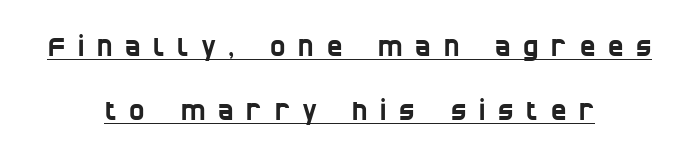
These lines have a slow, spaced-out rhythm from letter to letter. Centered paragraph, ragged on both sides. These characters rest on top of a visible drawn line. In terms of leading, this rendering errs on the spacious side.
